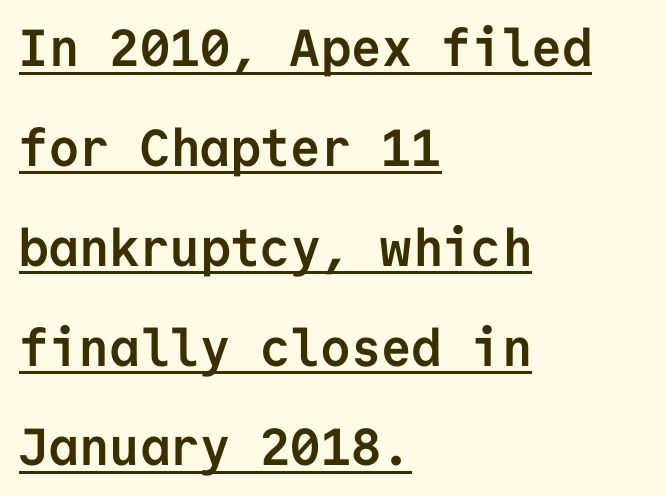
Line spacing here is loose. Heavy, bold letterforms. Is this a fixed-width face? Yes — each glyph sits in an identical cell. All the whitespace from short lines collects on the right. The passage shown has conventional tracking throughout. This rendering employs a face without finishing strokes, i.e., a sans-serif.
